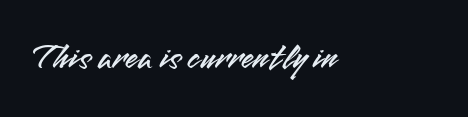
Honestly, the letter spacing is just normal — you wouldn't notice it. Think of a printed novel: that variable character pitch is what you see here. Font category for this specimen: sans-serif. Underlining? Definitely not there.
